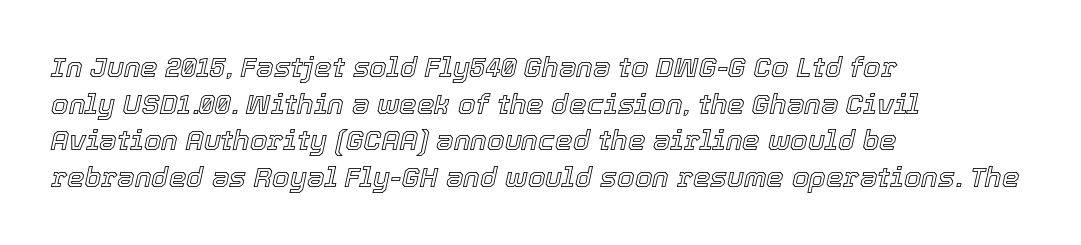
A clean baseline with only descenders dipping below it. Characters are canted at an angle relative to the baseline's perpendicular. A student would call this left alignment; a typographer would say flush left, rag right. The letters advance in unequal steps, a hallmark of proportional type.
